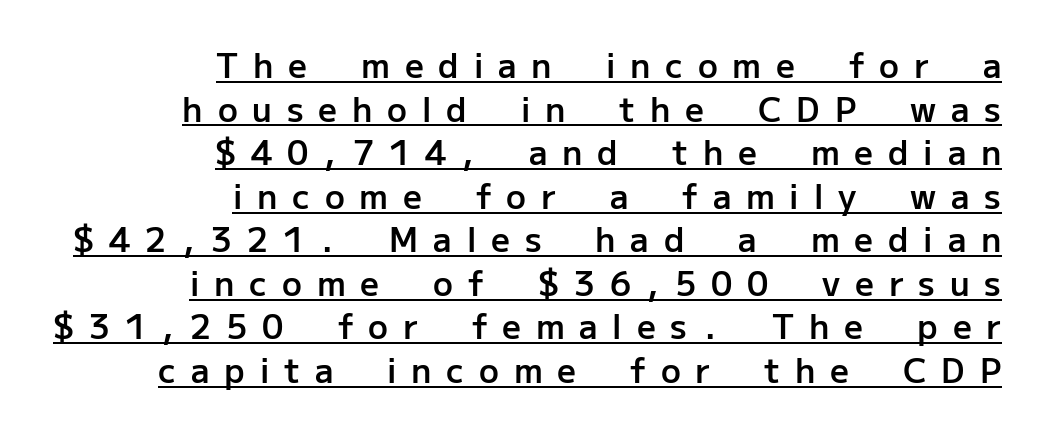
The image shows 33 px semibold sans-serif type, upright; set right-aligned, normal line spacing (1.32x), unusually wide letter spacing (+0.45 em), underlined; low stroke contrast and a medium x-height.
